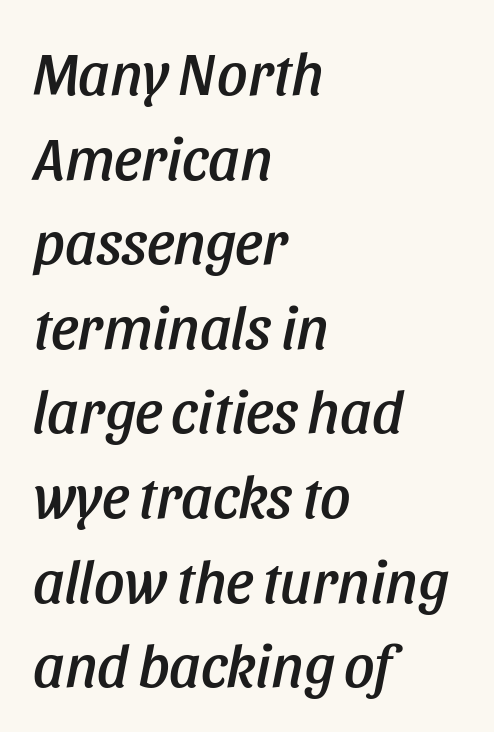
{"italic": "yes", "lean": "right", "slant_degrees": 11, "width": "condensed", "stroke_contrast": "low", "x_height": "large", "monospaced": "no", "underline": "no", "align": "left", "line_spacing": "normal", "line_spacing_ratio": 1.41, "letter_spacing": "normal", "letter_spacing_em": 0.0, "glyph_px": 60}
